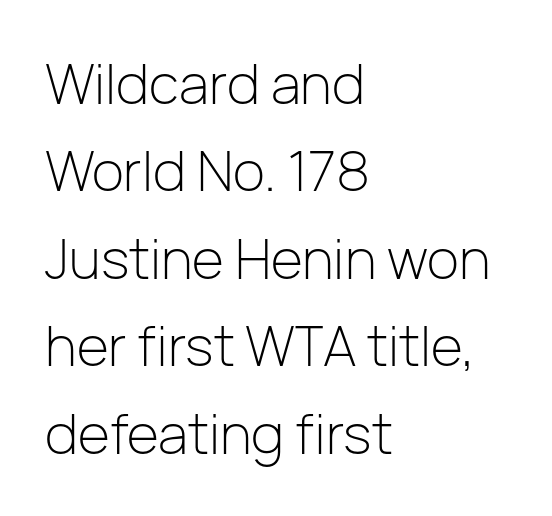
{"serif": "no", "italic": "no", "bold": "no", "weight": "light", "width": "normal", "stroke_contrast": "low", "x_height": "medium", "monospaced": "no", "underline": "no", "align": "left", "line_spacing": "normal", "line_spacing_ratio": 1.59, "letter_spacing": "normal", "letter_spacing_em": 0.0, "glyph_px": 55}
